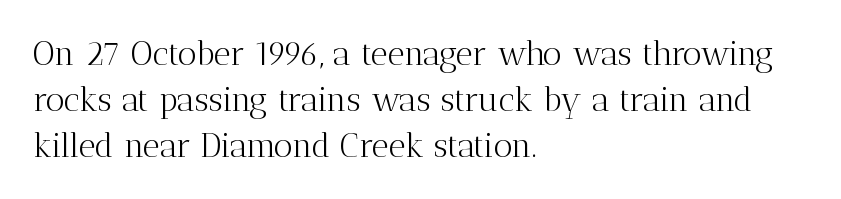
This is serif lettering, the kind often seen in printed books. Does extra space separate the letters? No, they use regular spacing. How would I describe the line gaps? Plain and ordinary. Layout note: lines flush left. Descenders are the only things crossing below the line.
